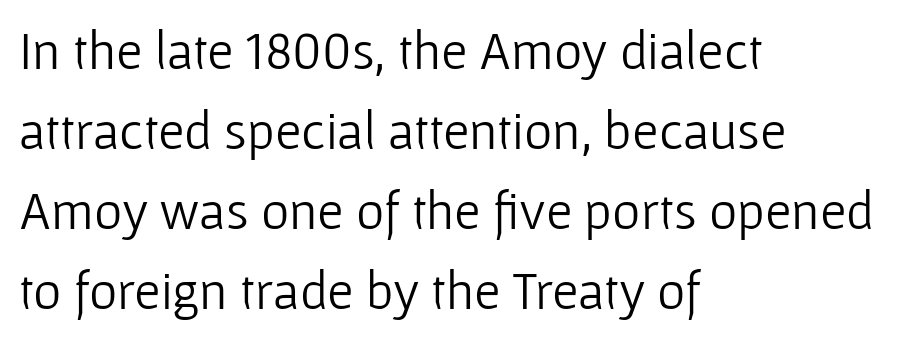
Weight class: somewhere from thin through regular. Note: no serifs on the glyphs. You can tell it's not italic because the verticals are truly vertical. These lines stack with their left ends in a neat column.
